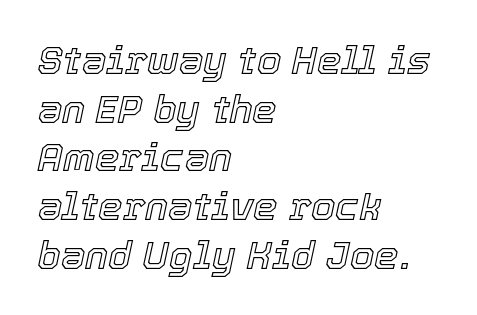
The image shows 39 px text type, italic (leaning right); set left-aligned, normal line spacing (1.25x), normal letter spacing, not underlined; a medium x-height.
